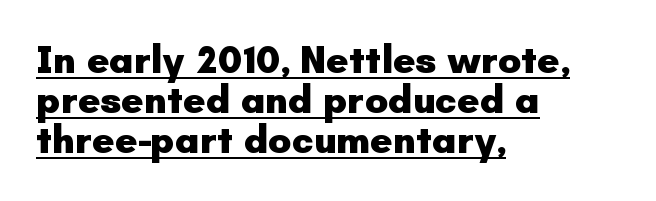
Q: Is the text bold? A: Yes.
Q: Is the text italic (slanted)? A: No, it is upright.
Q: Is the typeface a serif or a sans-serif typeface? A: Sans-serif.
Q: Is the text underlined? A: Yes.
Q: How is the paragraph aligned? A: Left-aligned.
Q: Is the spacing between letters normal or unusually wide? A: Normal.
Q: Is the spacing between lines tight, normal or loose? A: Tight.
Q: Width (condensed, normal, or wide)? A: Normal.
Q: Stroke contrast? A: Low.
Q: x-height? A: Small.
Q: Monospaced? A: No.
